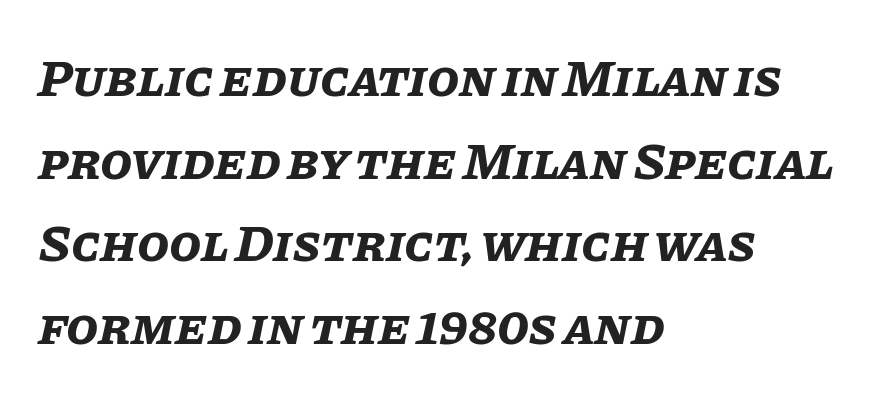
{"italic": "yes", "lean": "right", "slant_degrees": 11, "bold": "yes", "weight": "bold", "width": "normal", "stroke_contrast": "low", "x_height": "large", "monospaced": "no", "underline": "no", "align": "left", "line_spacing": "normal", "line_spacing_ratio": 1.59, "letter_spacing": "normal", "letter_spacing_em": 0.0, "glyph_px": 52}
